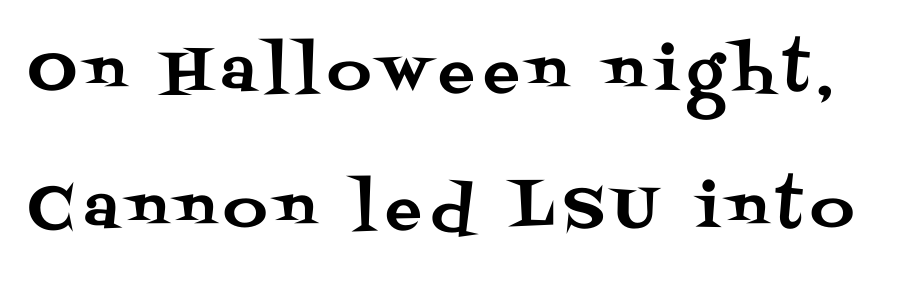
Q: Is the text italic (slanted)? A: No, it is upright.
Q: Is the typeface a serif or a sans-serif typeface? A: Serif.
Q: Is the text underlined? A: No.
Q: Is the spacing between lines tight, normal or loose? A: Loose.
Q: Width (condensed, normal, or wide)? A: Normal.
Q: Stroke contrast? A: Medium.
Q: x-height? A: Large.
Q: Monospaced? A: No.
